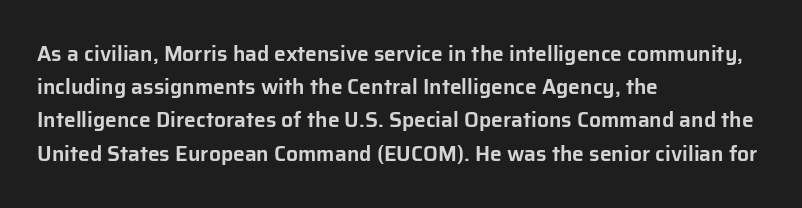
The image shows 21 px text type, upright; set left-aligned, normal line spacing (1.58x), normal letter spacing, not underlined.
